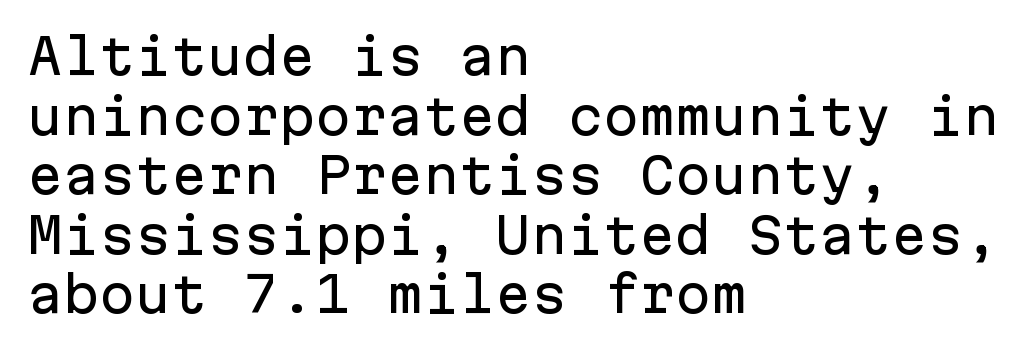
{"serif": "no", "italic": "no", "width": "normal", "stroke_contrast": "low", "x_height": "medium", "monospaced": "yes", "underline": "no", "align": "left", "line_spacing_ratio": 1.24, "letter_spacing": "normal", "letter_spacing_em": 0.0, "glyph_px": 48}
